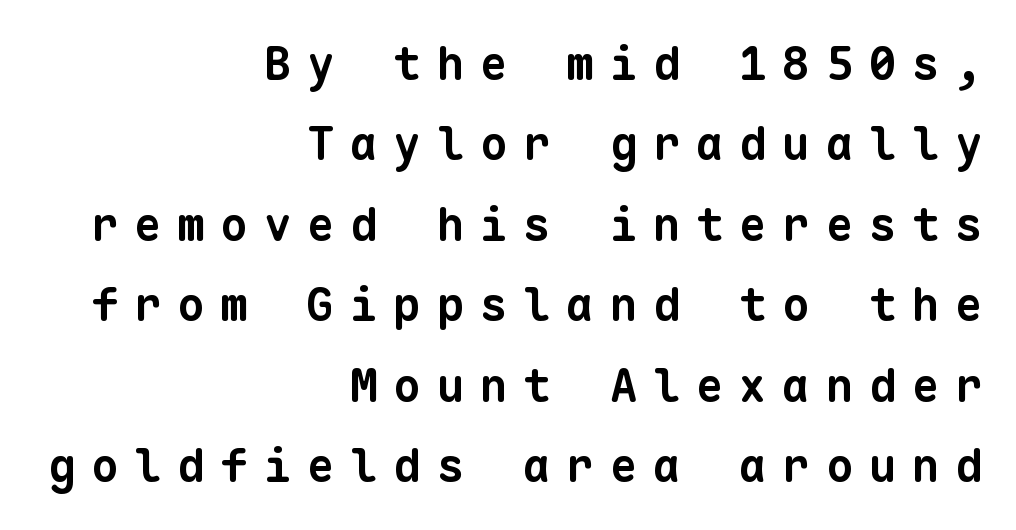
{"serif": "no", "bold": "yes", "weight": "bold", "width": "normal", "stroke_contrast": "low", "x_height": "medium", "monospaced": "yes", "underline": "no", "align": "right", "line_spacing_ratio": 1.75, "letter_spacing": "wide", "letter_spacing_em": 0.34, "glyph_px": 46}
